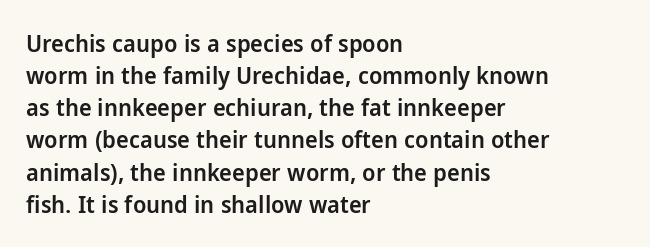
The string is rendered with underlining switched off. Stroke thickness is moderately raised; the sample reads as semibold. Tracking here is standard; glyphs follow each other at the usual distance. The block of text has a typical density, with ordinary space between rows.
